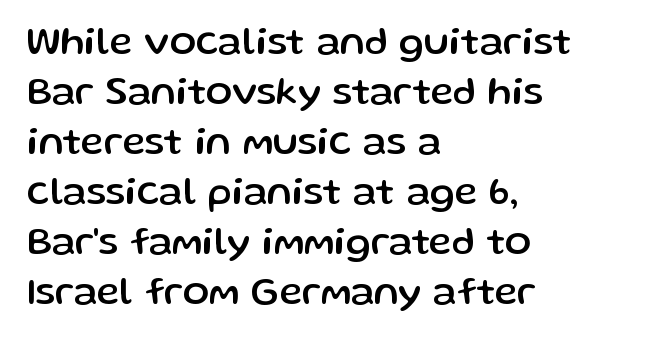
I'd call this a sans setting — the letters go barefoot. Students, note that the glyphs here touch the page at normal intervals. The block of text has a typical density, with ordinary space between rows. Do the letters lean? They stand straight. A student would call this left alignment; a typographer would say flush left, rag right.
